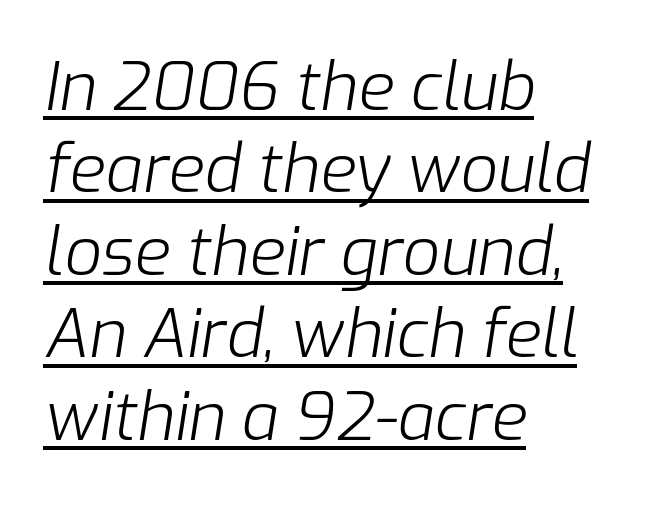
A rule runs beneath these lines of type. The passage shown is not bold in any degree. Characters are canted at an angle relative to the baseline's perpendicular. Vertically, the passage feels balanced, rows spaced as you'd expect. These lines are rendered in a variable-pitch font.
